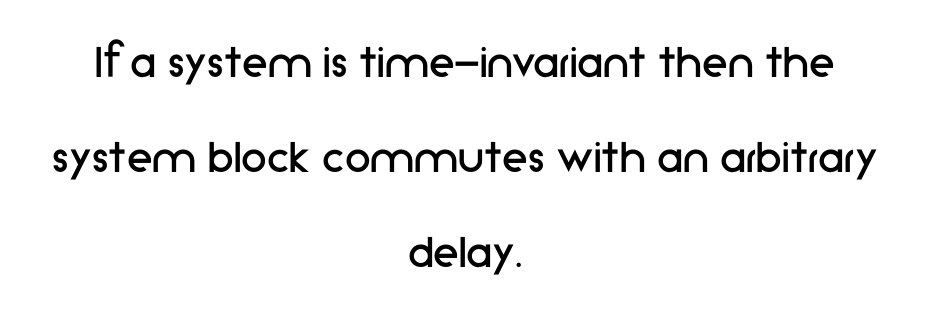
The image shows 52 px regular-weight sans-serif type, upright; set centered, line spacing 1.83x, normal letter spacing, not underlined; low stroke contrast and a medium x-height.
